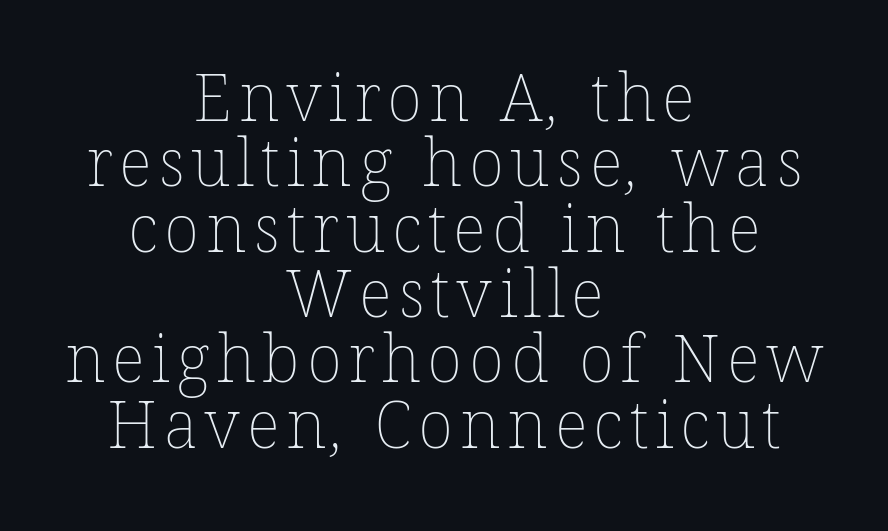
The image shows 66 px thin type; set centered, tight line spacing (0.99x), not underlined; low stroke contrast and a medium x-height.
